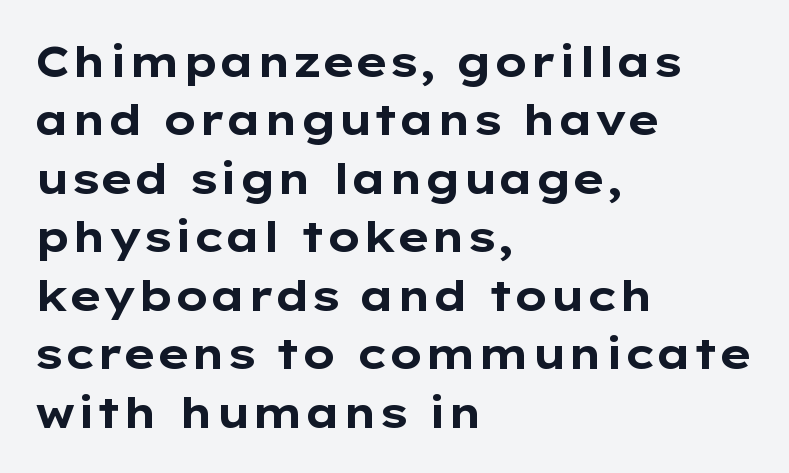
Q: Is the text bold? A: Yes.
Q: Is the text italic (slanted)? A: No, it is upright.
Q: Is the typeface a serif or a sans-serif typeface? A: Sans-serif.
Q: Is the text underlined? A: No.
Q: How is the paragraph aligned? A: Left-aligned.
Q: Is the spacing between letters normal or unusually wide? A: Normal.
Q: Is the spacing between lines tight, normal or loose? A: Normal.
Q: Width (condensed, normal, or wide)? A: Wide.
Q: Stroke contrast? A: Low.
Q: x-height? A: Medium.
Q: Monospaced? A: No.
